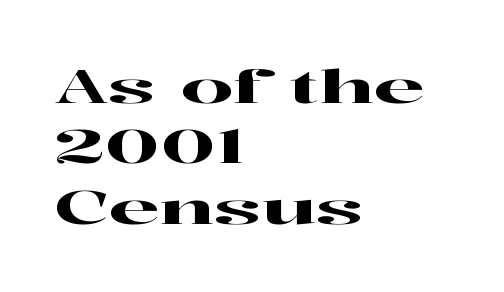
{"serif": "yes", "italic": "no", "width": "wide", "stroke_contrast": "high", "x_height": "medium", "monospaced": "no", "underline": "no", "align": "left", "line_spacing": "normal", "line_spacing_ratio": 1.31, "letter_spacing": "normal", "letter_spacing_em": 0.0, "glyph_px": 46}
